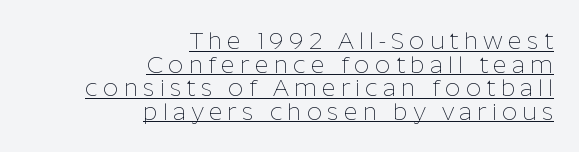
The axis of the letterforms is exactly vertical. Alignment: flush right. Substantial extra tracking has been applied to these lines. This is not heavy type; no bold has been used. Horizontal bands of white between lines are thin slivers. Notice how a bar underscores the lettering throughout.
